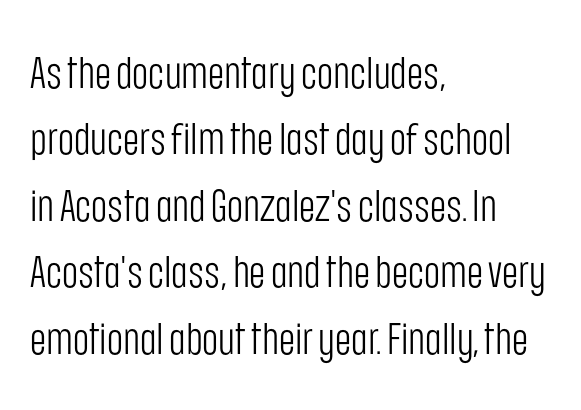
Q: Is the text bold? A: No.
Q: Is the text italic (slanted)? A: No, it is upright.
Q: Is the typeface a serif or a sans-serif typeface? A: Sans-serif.
Q: Is the text underlined? A: No.
Q: How is the paragraph aligned? A: Left-aligned.
Q: Is the spacing between letters normal or unusually wide? A: Normal.
Q: Is the spacing between lines tight, normal or loose? A: Normal.
Q: Width (condensed, normal, or wide)? A: Condensed.
Q: Stroke contrast? A: Low.
Q: x-height? A: Large.
Q: Monospaced? A: No.
